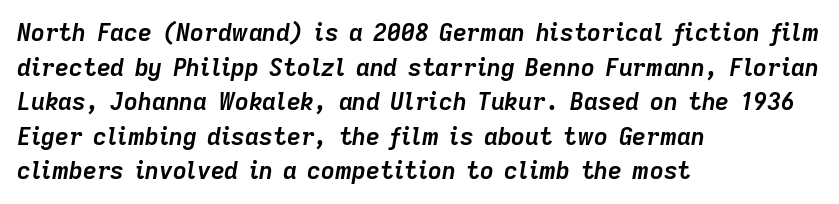
One-word summary of the alignment: left. The glyphs look as if they've been sheared to an angle. A dark, heavy texture on the line: the type is bold. The zone under the glyphs is completely vacant. A typesetter would call this zero additional tracking.
